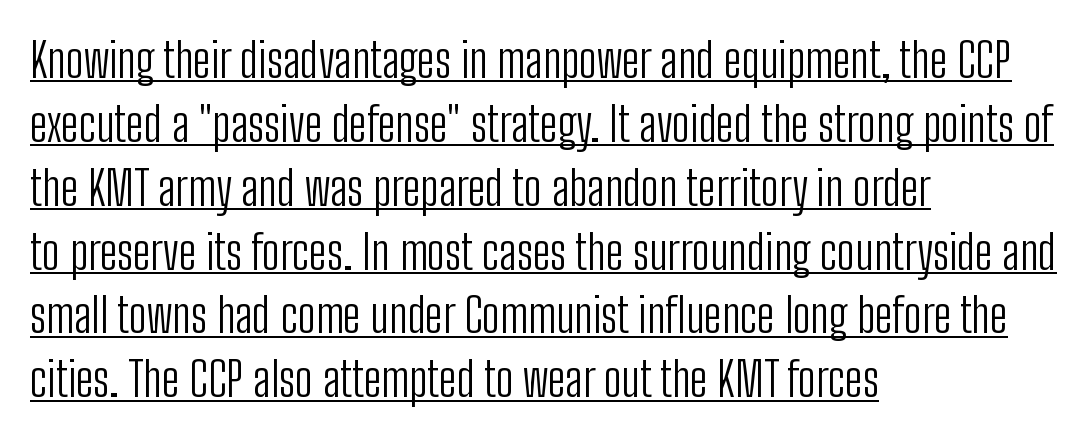
Q: Is the text bold? A: No.
Q: Is the text italic (slanted)? A: No, it is upright.
Q: Is the typeface a serif or a sans-serif typeface? A: Sans-serif.
Q: Is the text underlined? A: Yes.
Q: How is the paragraph aligned? A: Left-aligned.
Q: Is the spacing between letters normal or unusually wide? A: Normal.
Q: Is the spacing between lines tight, normal or loose? A: Normal.
Q: Width (condensed, normal, or wide)? A: Condensed.
Q: Stroke contrast? A: Low.
Q: x-height? A: Medium.
Q: Monospaced? A: No.
